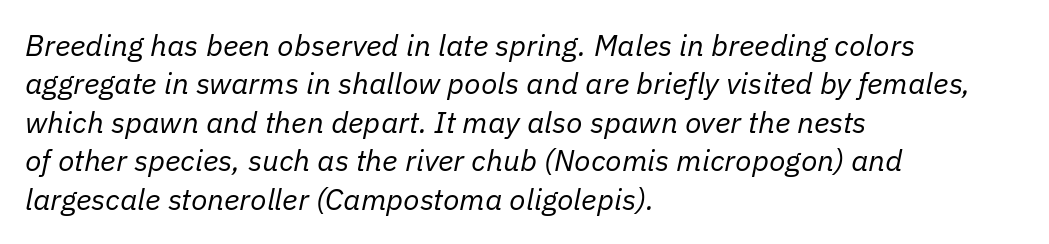
The image shows 30 px regular-weight type, italic (leaning right); set left-aligned, normal line spacing (1.28x), normal letter spacing, not underlined; low stroke contrast and a medium x-height.
